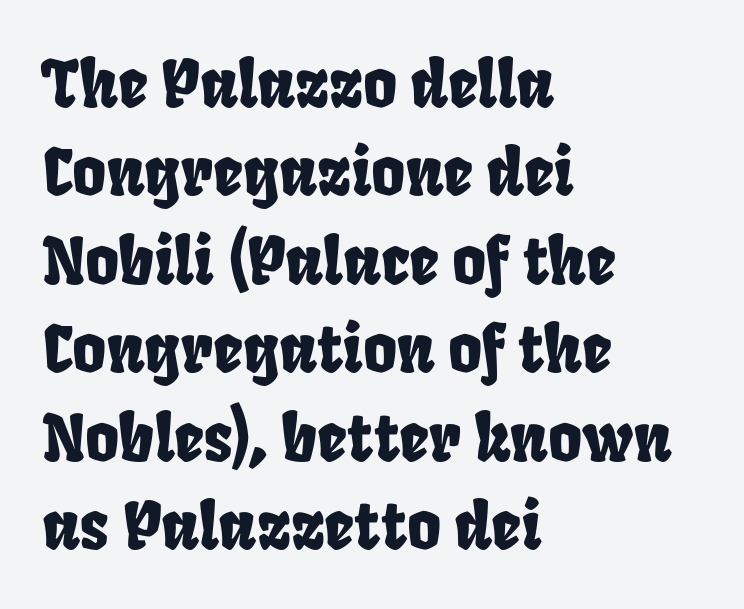
{"serif": "no", "width": "condensed", "stroke_contrast": "low", "x_height": "large", "monospaced": "no", "underline": "no", "align": "left", "line_spacing": "normal", "line_spacing_ratio": 1.36, "letter_spacing": "normal", "letter_spacing_em": 0.0, "glyph_px": 65}
